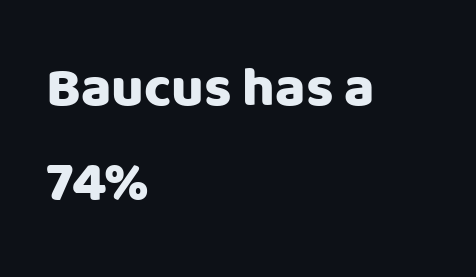
Q: Is the text italic (slanted)? A: No, it is upright.
Q: Is the typeface a serif or a sans-serif typeface? A: Sans-serif.
Q: Is the text underlined? A: No.
Q: How is the paragraph aligned? A: Left-aligned.
Q: Is the spacing between letters normal or unusually wide? A: Normal.
Q: Is the spacing between lines tight, normal or loose? A: Normal.
Q: Width (condensed, normal, or wide)? A: Normal.
Q: Stroke contrast? A: Low.
Q: x-height? A: Large.
Q: Monospaced? A: No.
